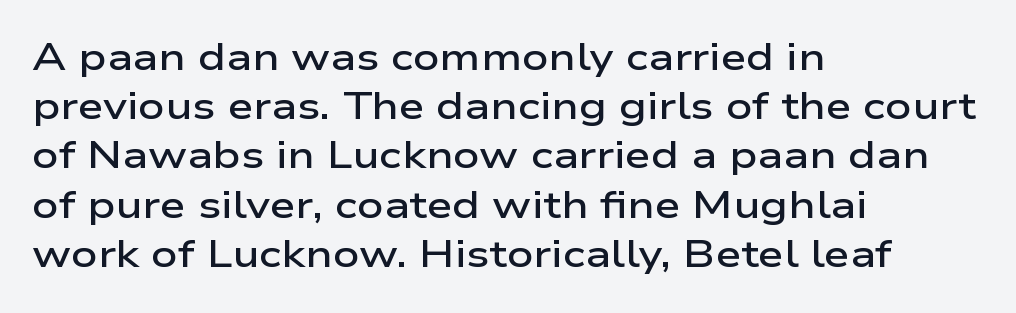
The image shows 37 px semibold, wide sans-serif type, upright; set left-aligned, normal line spacing (1.33x), normal letter spacing, not underlined; low stroke contrast and a medium x-height.
